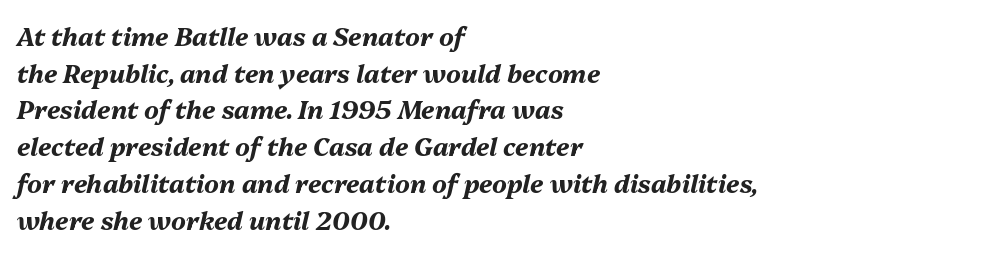
{"italic": "yes", "lean": "right", "slant_degrees": 13, "bold": "yes", "underline": "no", "align": "left", "line_spacing": "normal", "line_spacing_ratio": 1.47, "letter_spacing": "normal", "letter_spacing_em": 0.0, "glyph_px": 25}
